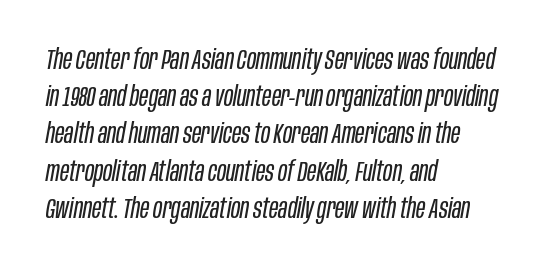
Q: Is the text bold? A: No.
Q: Is the text italic (slanted)? A: Yes, it leans right by about 10 degrees.
Q: Is the text underlined? A: No.
Q: How is the paragraph aligned? A: Left-aligned.
Q: Is the spacing between letters normal or unusually wide? A: Normal.
Q: Is the spacing between lines tight, normal or loose? A: Normal.
Q: Width (condensed, normal, or wide)? A: Condensed.
Q: Stroke contrast? A: Low.
Q: x-height? A: Large.
Q: Monospaced? A: No.
